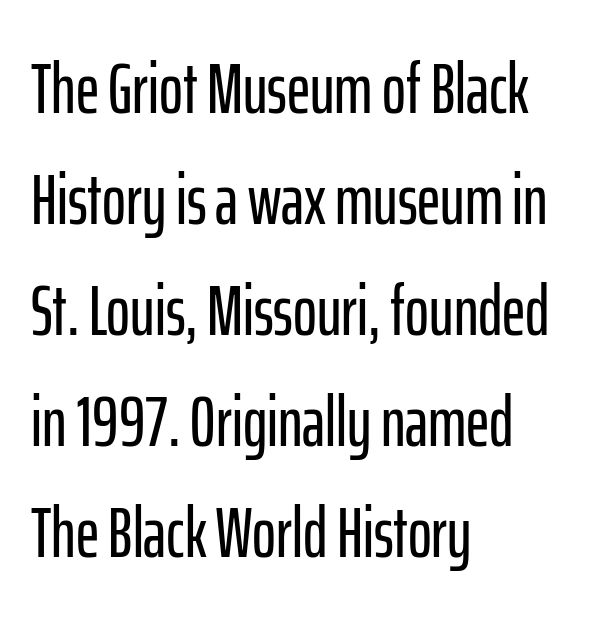
Ascenders rise straight up at ninety degrees. A typesetter would call this proportional, since set widths differ per character. If you drew a ruler down the left edge, every line would touch it. The passage shown has conventional tracking throughout.
